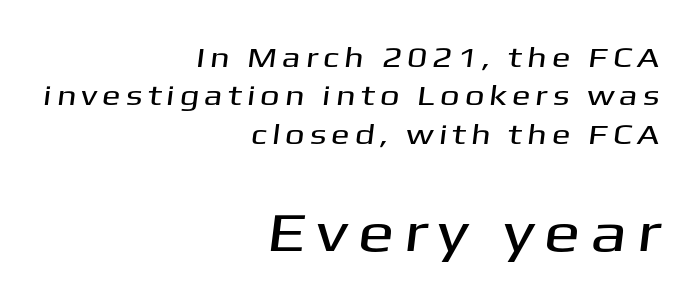
{"serif": "no", "width": "wide", "stroke_contrast": "medium", "x_height": "medium", "monospaced": "no", "underline": "no", "align": "right", "line_spacing": "normal", "line_spacing_ratio": 1.37, "larger_block": "second", "size_ratio": 1.96, "glyph_px": 55}
